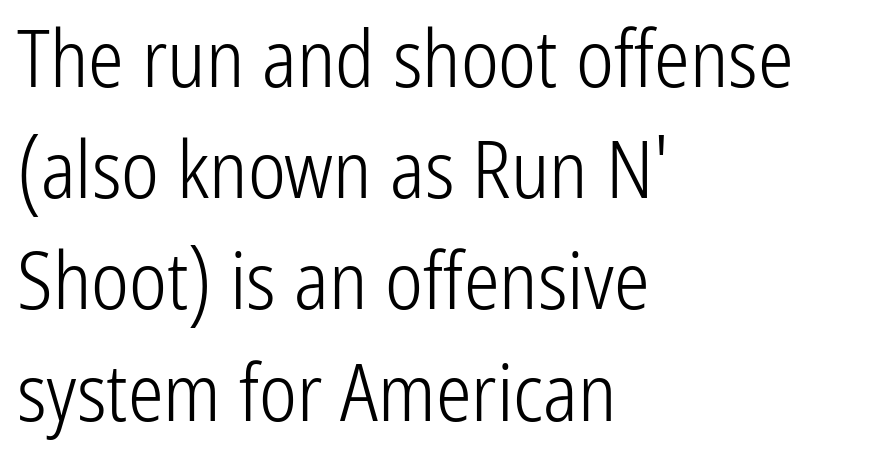
{"serif": "no", "italic": "no", "bold": "no", "weight": "light", "width": "condensed", "stroke_contrast": "low", "x_height": "medium", "monospaced": "no", "underline": "no", "align": "left", "line_spacing": "normal", "line_spacing_ratio": 1.39, "letter_spacing": "normal", "letter_spacing_em": 0.0, "glyph_px": 80}
